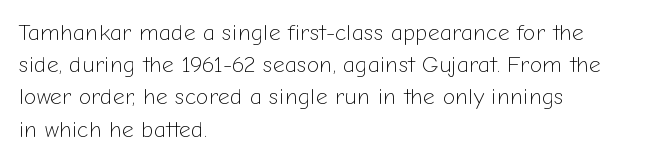
{"italic": "no", "bold": "no", "underline": "no", "align": "left", "line_spacing": "normal", "line_spacing_ratio": 1.4, "letter_spacing": "normal", "letter_spacing_em": 0.0, "glyph_px": 23}
